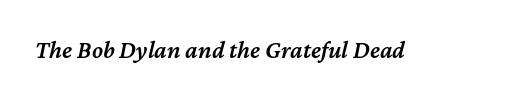
Designer's note — italics engaged. Each word holds together tightly as a unit, with standard inter-letter gaps. Each row of text sits above clean, open space. Strokes here are thickened, but only to semibold level.
